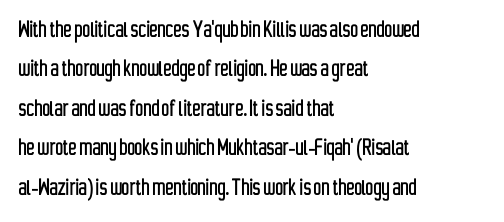
Q: Is the text italic (slanted)? A: No, it is upright.
Q: Is the text underlined? A: No.
Q: How is the paragraph aligned? A: Left-aligned.
Q: Is the spacing between letters normal or unusually wide? A: Normal.
Q: Is the spacing between lines tight, normal or loose? A: Normal.
